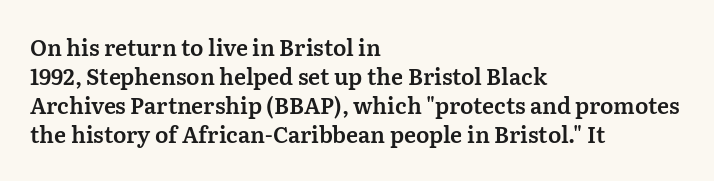
Q: Is the text italic (slanted)? A: No, it is upright.
Q: Is the text underlined? A: No.
Q: How is the paragraph aligned? A: Left-aligned.
Q: Is the spacing between letters normal or unusually wide? A: Normal.
Q: Is the spacing between lines tight, normal or loose? A: Normal.
